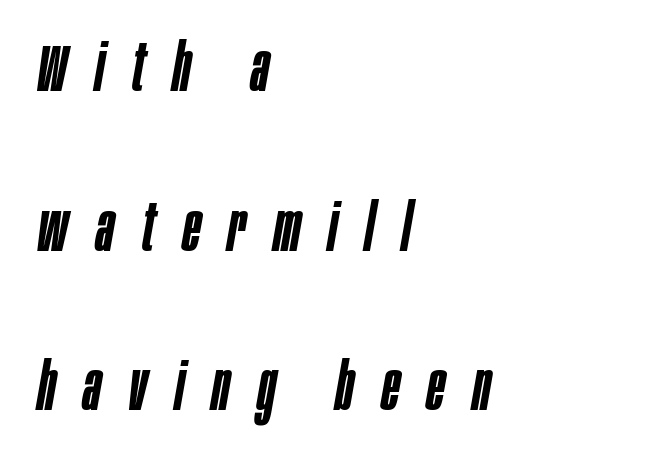
{"italic": "yes", "lean": "right", "slant_degrees": 10, "bold": "semi", "weight": "semibold", "width": "condensed", "stroke_contrast": "low", "x_height": "large", "monospaced": "no", "underline": "no", "align": "left", "line_spacing": "loose", "line_spacing_ratio": 2.42, "letter_spacing": "wide", "letter_spacing_em": 0.42, "glyph_px": 66}
